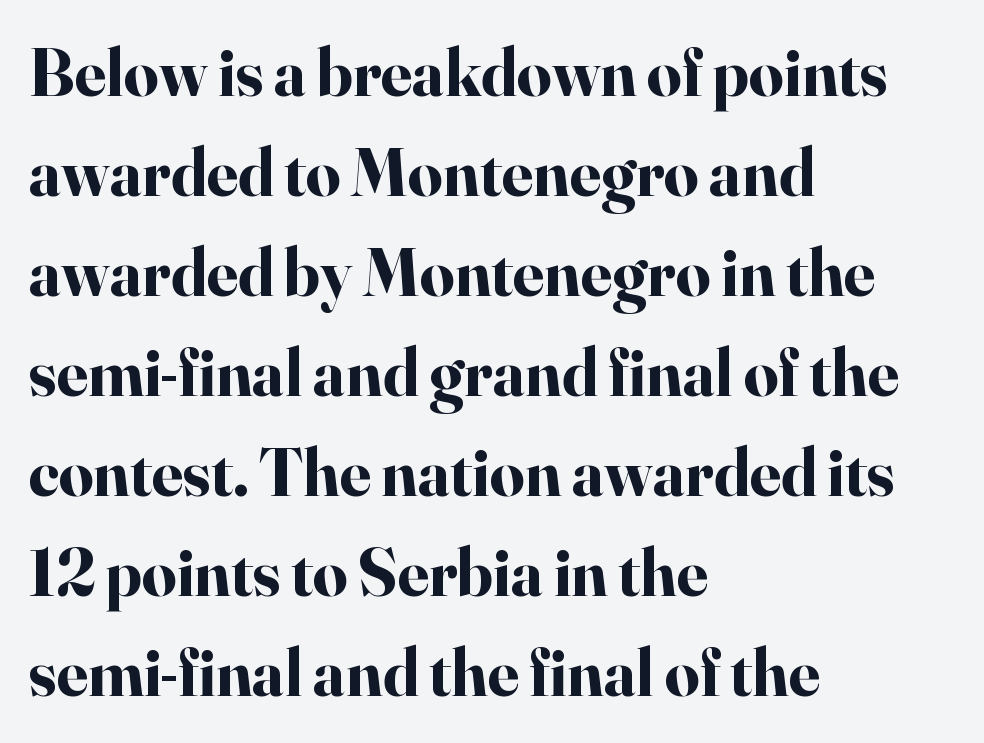
The image shows 68 px bold serif type, upright; set left-aligned, normal line spacing (1.47x), normal letter spacing, not underlined; high stroke contrast and a small x-height.
